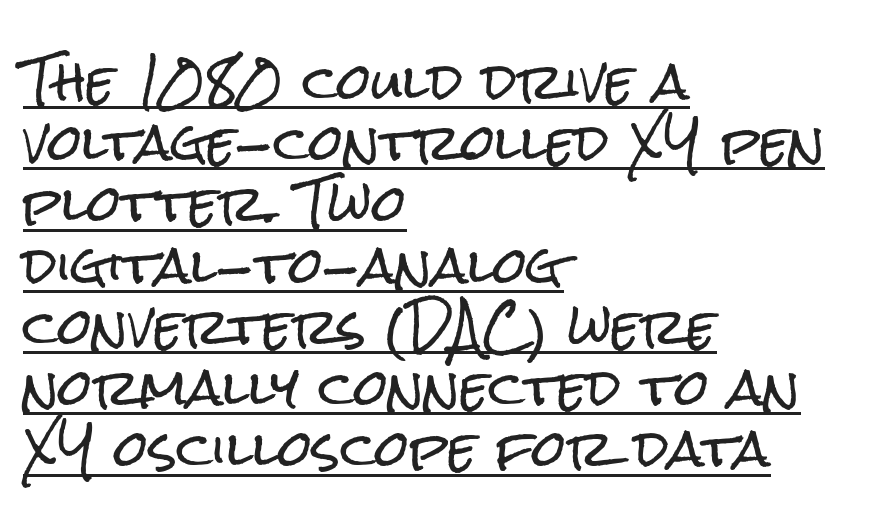
The image shows 49 px condensed sans-serif type, upright; set left-aligned, normal line spacing (1.25x), normal letter spacing, underlined; low stroke contrast and a medium x-height.
